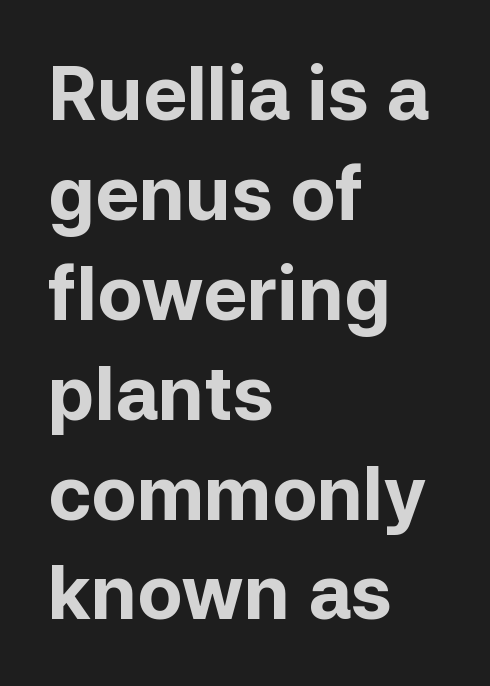
Q: Is the text bold? A: Yes.
Q: Is the text italic (slanted)? A: No, it is upright.
Q: Is the typeface a serif or a sans-serif typeface? A: Sans-serif.
Q: Is the text underlined? A: No.
Q: How is the paragraph aligned? A: Left-aligned.
Q: Is the spacing between letters normal or unusually wide? A: Normal.
Q: Is the spacing between lines tight, normal or loose? A: Normal.
Q: Width (condensed, normal, or wide)? A: Normal.
Q: Stroke contrast? A: Low.
Q: x-height? A: Medium.
Q: Monospaced? A: No.
